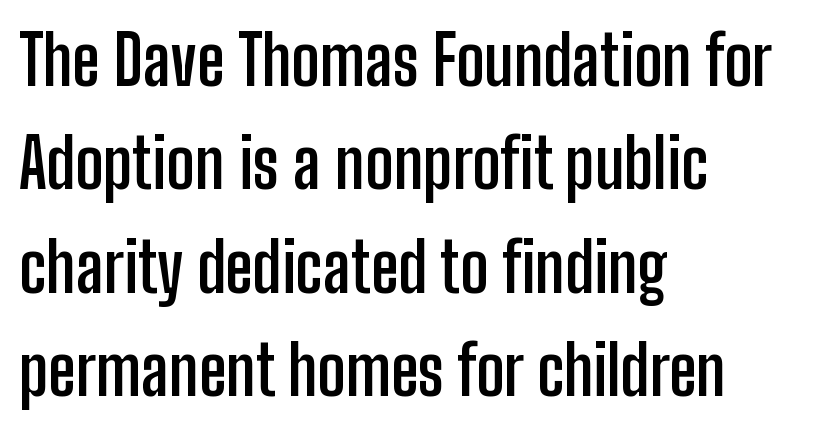
{"serif": "no", "italic": "no", "bold": "yes", "weight": "semibold", "width": "condensed", "stroke_contrast": "low", "x_height": "medium", "monospaced": "no", "underline": "no", "align": "left", "line_spacing": "normal", "line_spacing_ratio": 1.52, "letter_spacing": "normal", "letter_spacing_em": 0.0, "glyph_px": 68}
